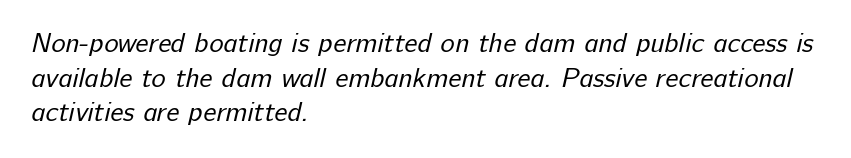
The image shows 27 px text type; set left-aligned, normal line spacing (1.28x), normal letter spacing, not underlined.
